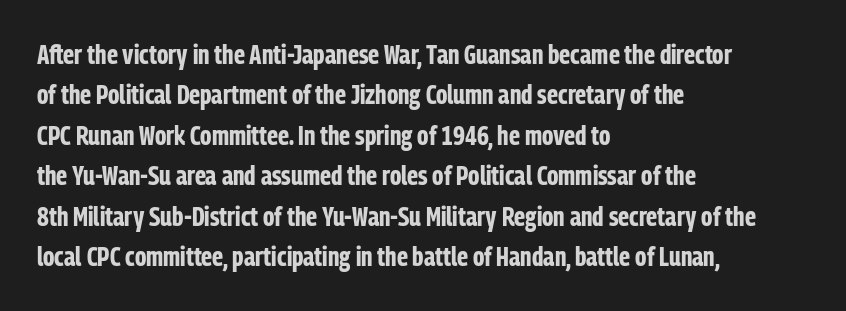
{"italic": "no", "bold": "yes", "underline": "no", "align": "left", "line_spacing": "normal", "line_spacing_ratio": 1.5, "letter_spacing": "normal", "letter_spacing_em": 0.0, "glyph_px": 27}
